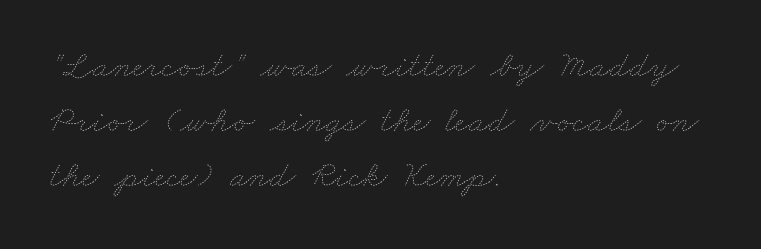
The image shows 37 px thin, wide type; set left-aligned, normal line spacing (1.49x), normal letter spacing, not underlined; low stroke contrast and a small x-height.
